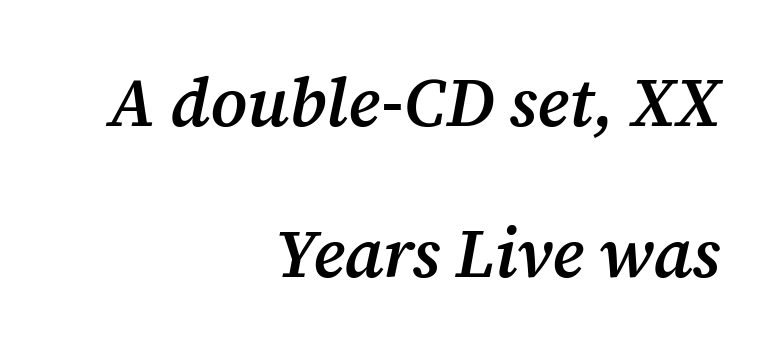
The rendering anchors every line to the right-hand side. Rows of type keep a wide berth in the vertical direction. Type without underlining. The passage shown leans; its letterforms are oblique. The passage shown is typeset with a serif family. This rendering leaves character spacing at its baseline value.
